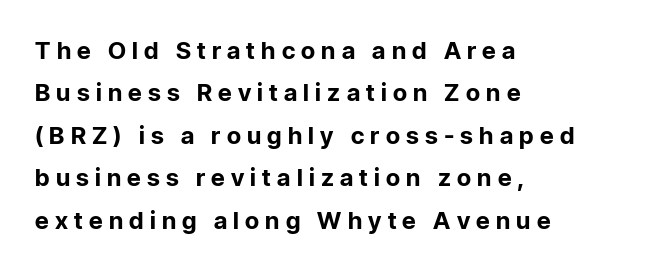
The image shows 24 px bold type, upright; set left-aligned, line spacing 1.77x, unusually wide letter spacing (+0.26 em), not underlined.
